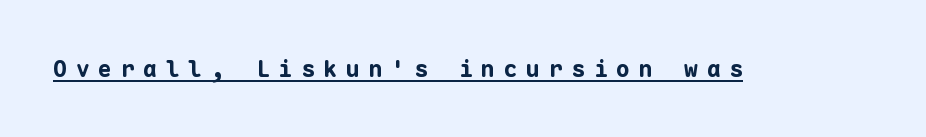
The image shows 23 px bold type, upright; set unusually wide letter spacing (+0.38 em), underlined.
